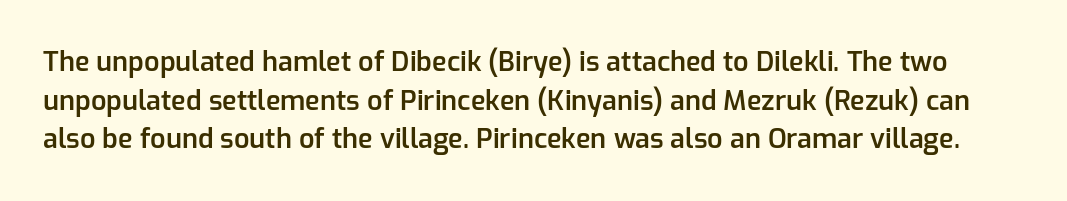
{"italic": "no", "bold": "semi", "underline": "no", "line_spacing": "normal", "line_spacing_ratio": 1.43, "letter_spacing": "normal", "letter_spacing_em": 0.0, "glyph_px": 27}
